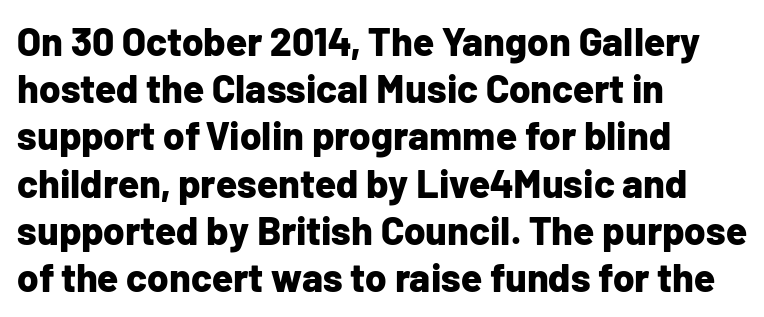
{"serif": "no", "italic": "no", "bold": "yes", "weight": "bold", "width": "normal", "stroke_contrast": "low", "x_height": "medium", "monospaced": "no", "underline": "no", "align": "left", "line_spacing_ratio": 1.21, "letter_spacing": "normal", "letter_spacing_em": 0.0, "glyph_px": 39}
